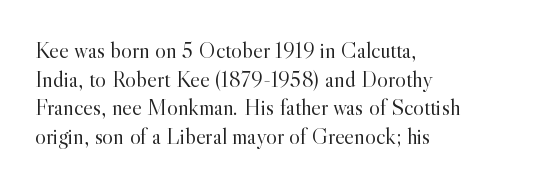
The image shows 23 px text type, upright; set left-aligned, normal line spacing (1.25x), normal letter spacing, not underlined.
